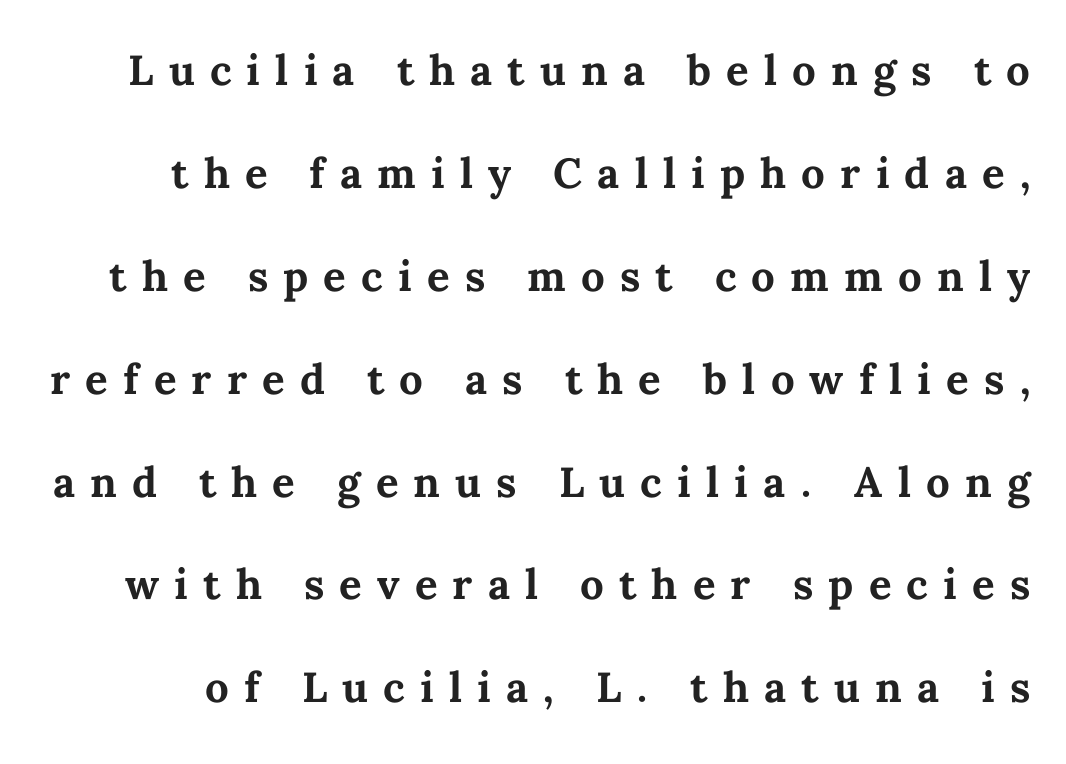
The image shows 42 px bold type, upright; set loose line spacing (2.45x), unusually wide letter spacing (+0.36 em), not underlined; medium stroke contrast and a medium x-height.
